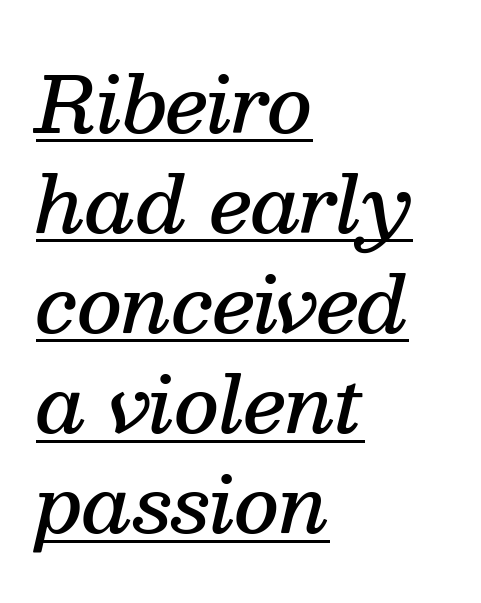
The image shows 77 px semibold serif type, italic (leaning right); set left-aligned, normal line spacing (1.3x), normal letter spacing, underlined; medium stroke contrast and a medium x-height.
